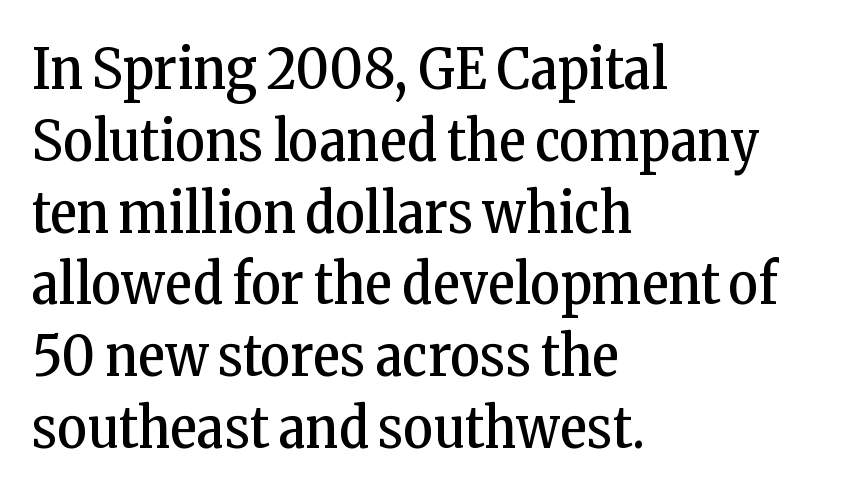
{"serif": "yes", "italic": "no", "bold": "no", "weight": "regular", "width": "condensed", "stroke_contrast": "low", "x_height": "medium", "monospaced": "no", "underline": "no", "align": "left", "line_spacing": "normal", "line_spacing_ratio": 1.26, "letter_spacing": "normal", "letter_spacing_em": 0.0, "glyph_px": 57}
